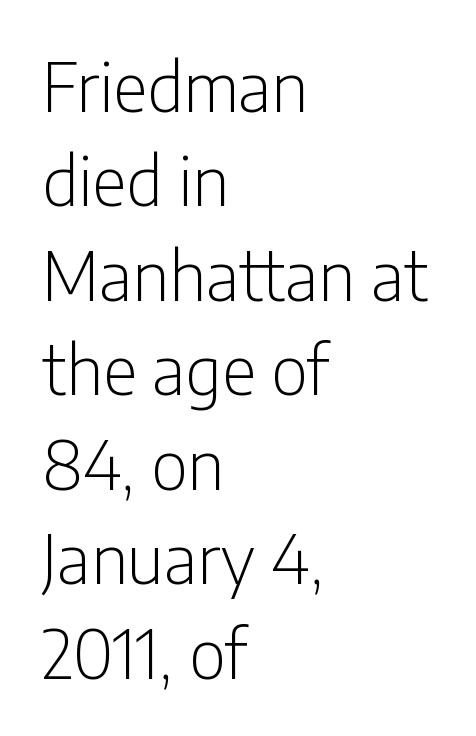
The characters are drawn with everyday or finer stroke widths. These lines sit exactly where default settings would place them. The rendering shows plain stroke endings on the letterforms — a sans-serif design. Posture: vertical. A typesetter would call this proportional, since set widths differ per character.
